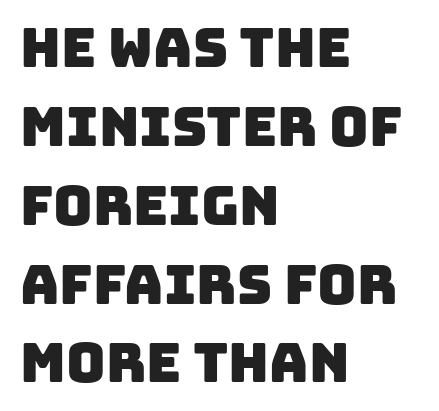
{"serif": "no", "width": "normal", "stroke_contrast": "low", "x_height": "large", "monospaced": "no", "underline": "no", "align": "left", "line_spacing": "normal", "line_spacing_ratio": 1.46, "letter_spacing": "normal", "letter_spacing_em": 0.0, "glyph_px": 54}
